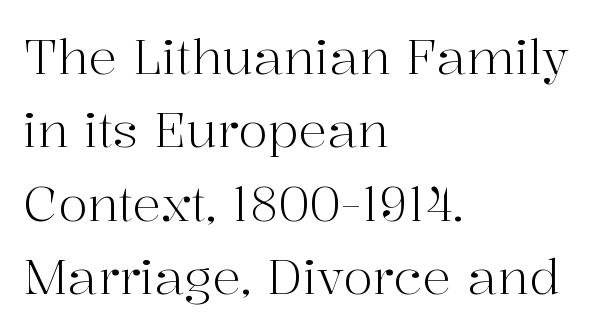
The image shows 48 px light serif type, upright; set left-aligned, normal line spacing (1.53x), normal letter spacing, not underlined; high stroke contrast and a medium x-height.
